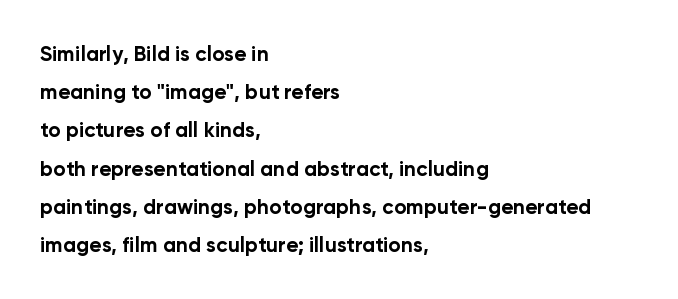
The image shows 21 px bold type, upright; set left-aligned, line spacing 1.82x, normal letter spacing, not underlined.
